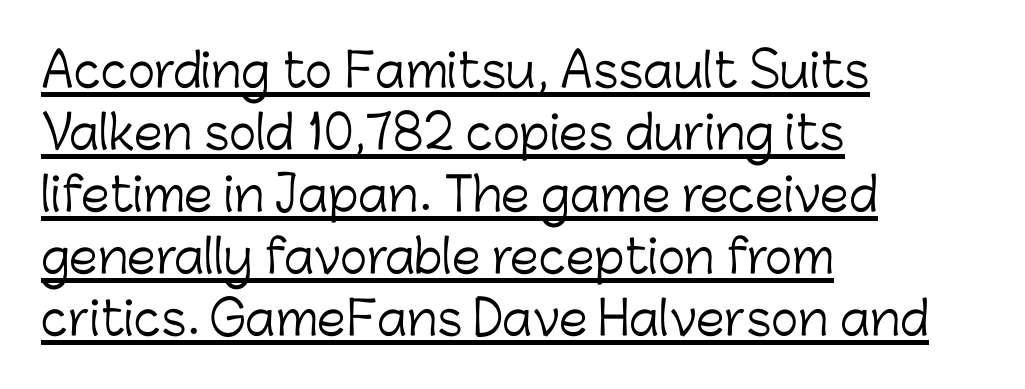
The image shows 46 px light sans-serif type, upright; set left-aligned, normal line spacing (1.35x), normal letter spacing, underlined; low stroke contrast and a medium x-height.
